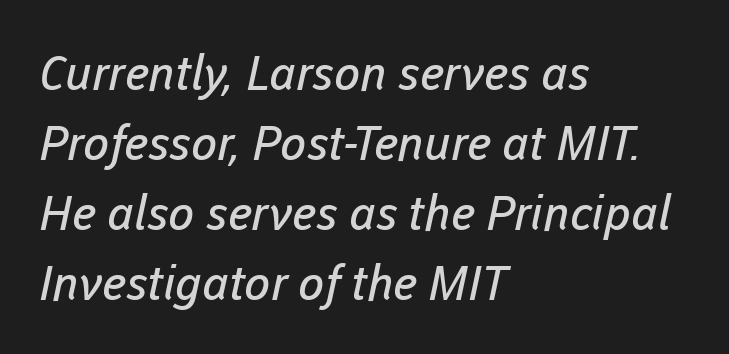
Q: Is the text bold? A: No.
Q: Is the typeface a serif or a sans-serif typeface? A: Sans-serif.
Q: Is the text underlined? A: No.
Q: How is the paragraph aligned? A: Left-aligned.
Q: Is the spacing between letters normal or unusually wide? A: Normal.
Q: Is the spacing between lines tight, normal or loose? A: Normal.
Q: Width (condensed, normal, or wide)? A: Normal.
Q: Stroke contrast? A: Low.
Q: x-height? A: Medium.
Q: Monospaced? A: No.
